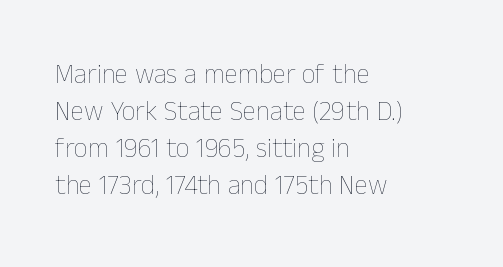
The image shows 27 px text type, upright; set left-aligned, normal line spacing (1.37x), normal letter spacing, not underlined.
